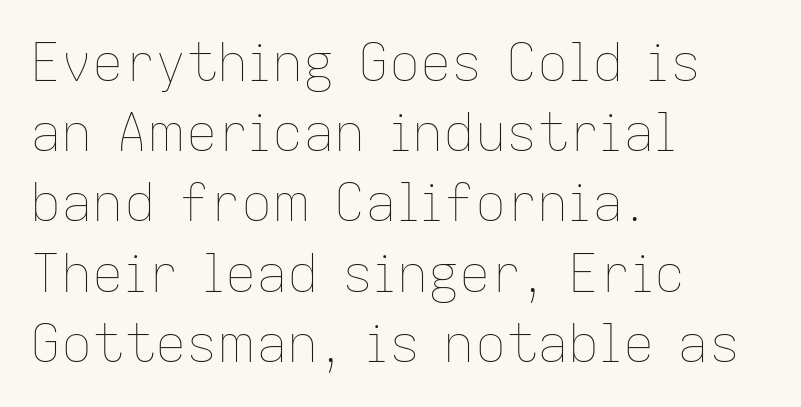
The letters look calm and open, with moderate or lighter stems. The rendering uses a moderate line-height, typical for paragraphs. Note the varied advance widths — an 'i' is clearly narrower than an 'm'. The gaps between neighbouring characters are ordinary and unremarkable. Check under the words: just untouched page.
